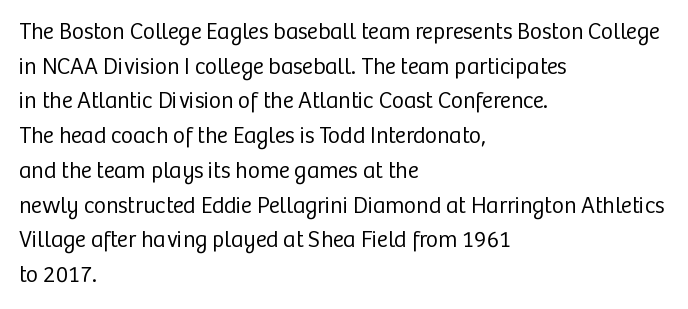
{"italic": "no", "bold": "no", "underline": "no", "align": "left", "line_spacing": "normal", "line_spacing_ratio": 1.51, "letter_spacing": "normal", "letter_spacing_em": 0.0, "glyph_px": 23}
